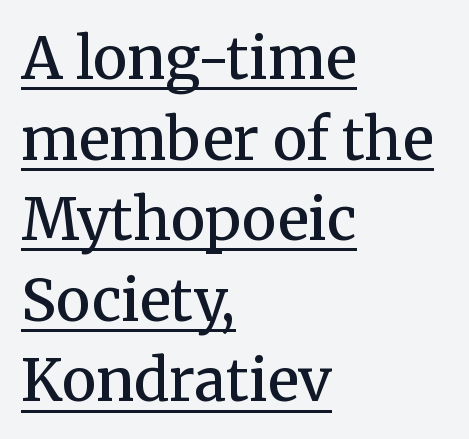
Q: Is the text bold? A: Semi-bold.
Q: Is the text italic (slanted)? A: No, it is upright.
Q: Is the typeface a serif or a sans-serif typeface? A: Serif.
Q: Is the text underlined? A: Yes.
Q: How is the paragraph aligned? A: Left-aligned.
Q: Is the spacing between letters normal or unusually wide? A: Normal.
Q: Is the spacing between lines tight, normal or loose? A: Normal.
Q: Width (condensed, normal, or wide)? A: Normal.
Q: Stroke contrast? A: Medium.
Q: x-height? A: Medium.
Q: Monospaced? A: No.
